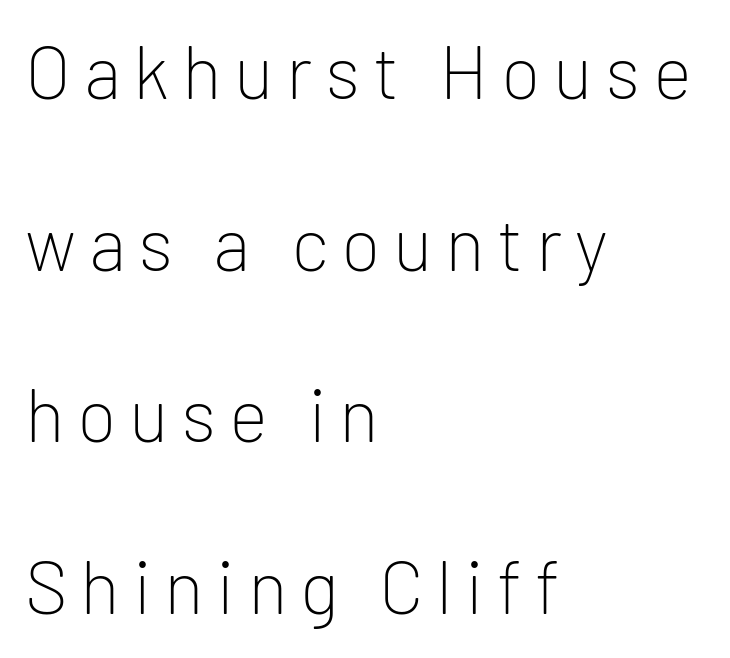
{"serif": "no", "italic": "no", "bold": "no", "weight": "light", "width": "normal", "stroke_contrast": "low", "x_height": "medium", "monospaced": "no", "underline": "no", "align": "left", "line_spacing": "loose", "line_spacing_ratio": 2.32, "glyph_px": 74}
